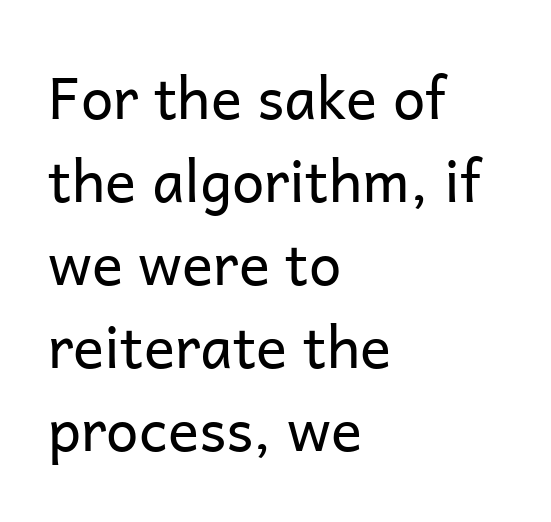
Does the leading feel generous? No, just average. Descenders hang freely into open space. You could call the tracking neutral — neither tight nor loose. These lines are rendered in a variable-pitch font.
